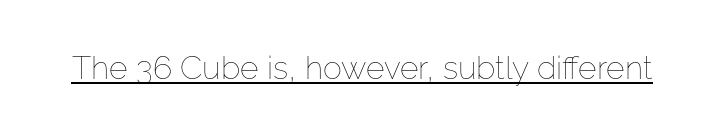
Underlining? Definitely there. The tracking reads as untouched default to a designer's eye. The specimen reads as upright at a glance. The passage shown is not bold in any degree. The face used here is proportionally spaced, like ordinary book or web type.
